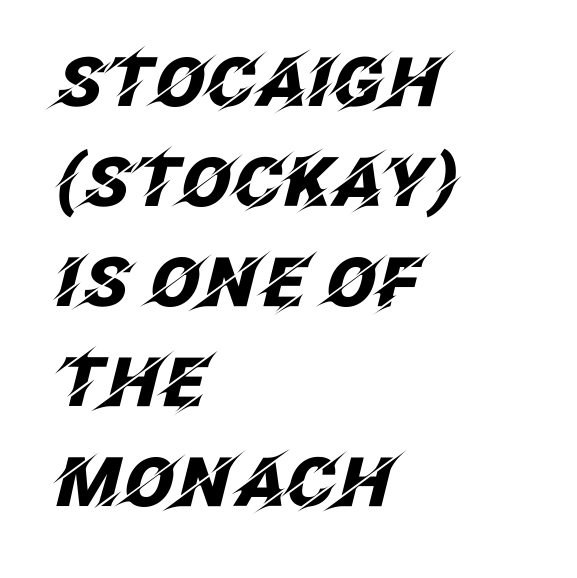
The text carries the slant typical of an italic or oblique font. Short and long lines alike share a common starting point at left. Thick stems and heavy bowls — unmistakably bold. Does the leading feel generous? No, just average. The passage shown is typed in a proportional face where columns would drift. This sample uses plain, unmodified letter spacing.
